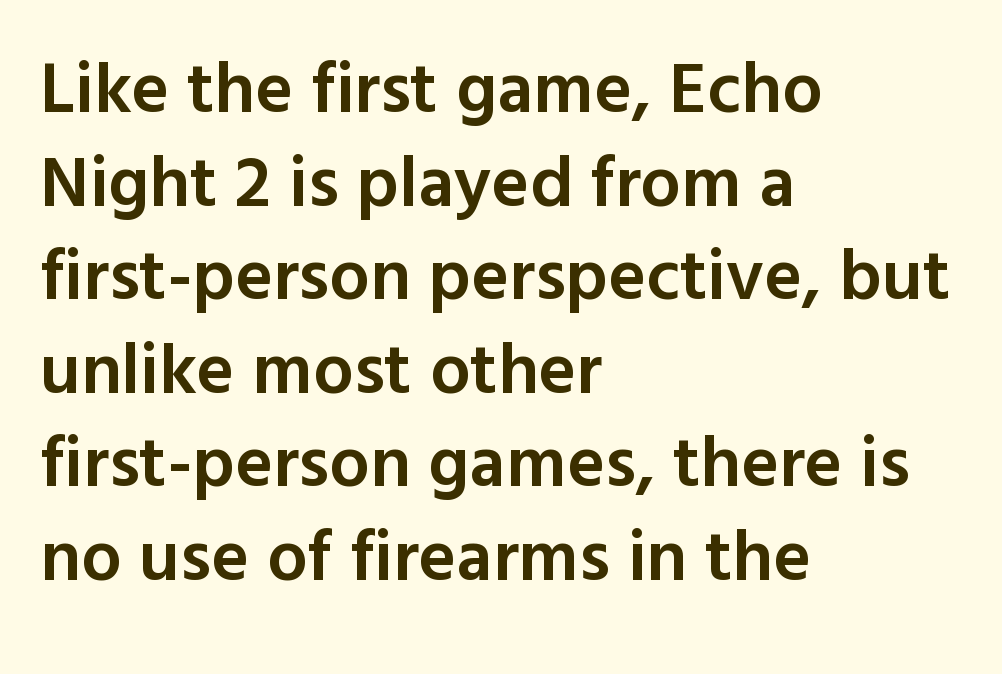
{"serif": "no", "italic": "no", "bold": "semi", "weight": "semibold", "width": "normal", "x_height": "medium", "monospaced": "no", "underline": "no", "align": "left", "line_spacing": "normal", "line_spacing_ratio": 1.3, "letter_spacing": "normal", "letter_spacing_em": 0.0, "glyph_px": 72}
